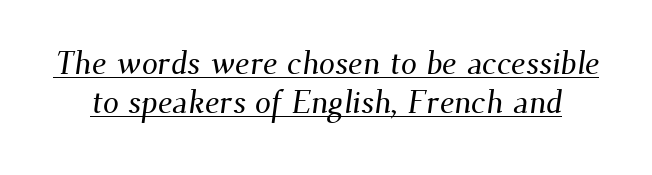
The letters sit at their default tracking, neither squeezed nor spread. You could not count columns in this text — the font is proportionally spaced. The passage shown is typeset with a serif family. The specimen includes a rule beneath the text block's lines.
